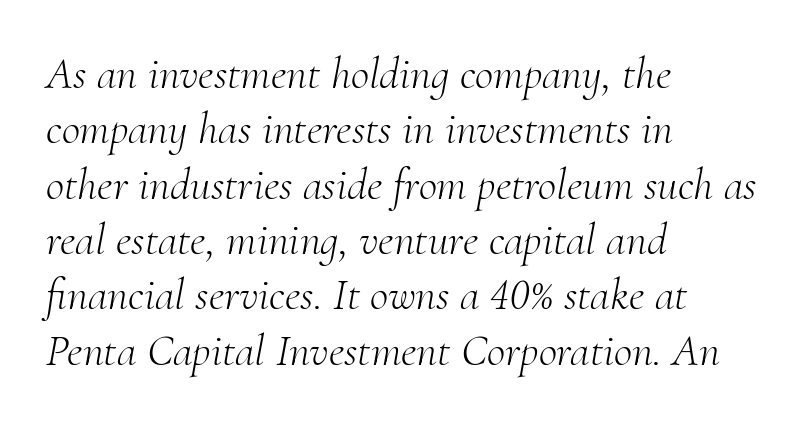
When letters slant like this, we call the style italic. The letterforms sit shoulder to shoulder at normal distance. Caption: face not bold, strokes unweighted. Descenders hang freely into open space. Caption: multi-line text, flush left, ragged right. The characters display serif detailing at their extremities.
